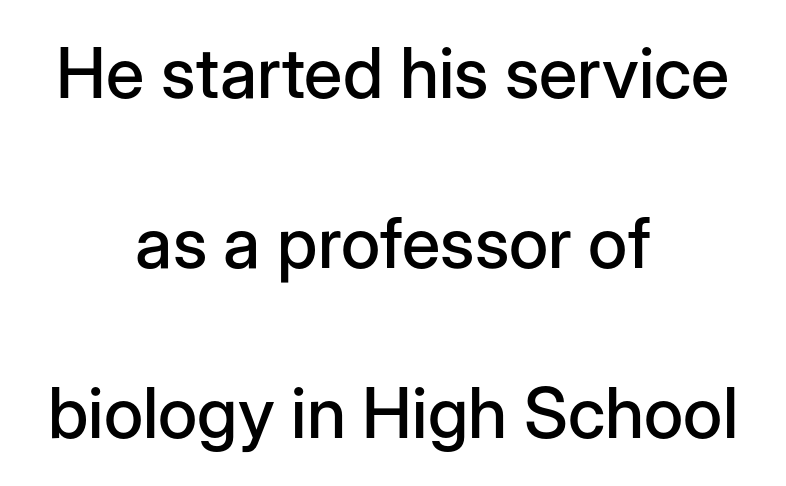
Q: Is the text italic (slanted)? A: No, it is upright.
Q: Is the typeface a serif or a sans-serif typeface? A: Sans-serif.
Q: Is the text underlined? A: No.
Q: How is the paragraph aligned? A: Centered.
Q: Is the spacing between letters normal or unusually wide? A: Normal.
Q: Is the spacing between lines tight, normal or loose? A: Loose.
Q: Width (condensed, normal, or wide)? A: Normal.
Q: Stroke contrast? A: Low.
Q: x-height? A: Medium.
Q: Monospaced? A: No.
